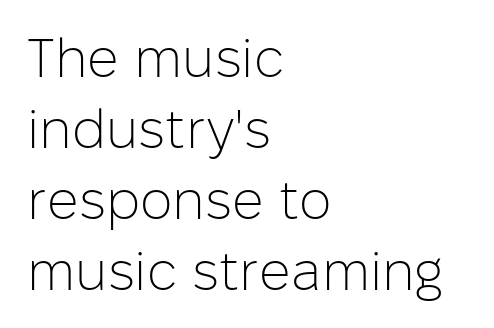
{"serif": "no", "italic": "no", "bold": "no", "weight": "light", "width": "normal", "stroke_contrast": "low", "x_height": "medium", "monospaced": "no", "underline": "no", "align": "left", "line_spacing": "normal", "line_spacing_ratio": 1.29, "letter_spacing": "normal", "letter_spacing_em": 0.0, "glyph_px": 55}
